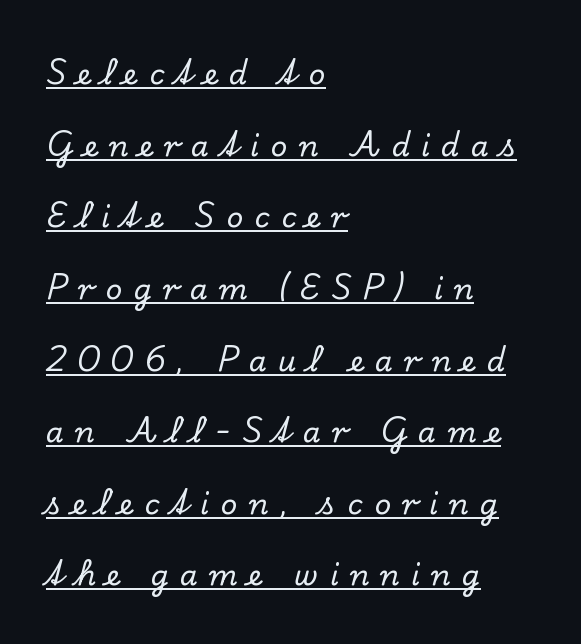
Tracking here is generous; glyphs stand well apart from one another. Note the varied advance widths — an 'i' is clearly narrower than an 'm'. Horizontal bands of white between lines are thick stripes. The passage shown is underscored from start to finish.
